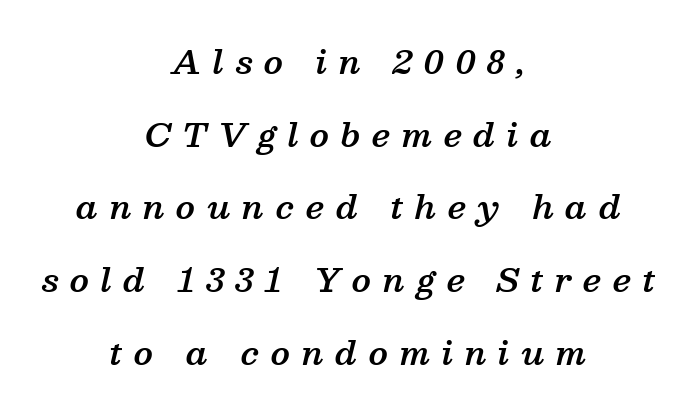
Letters rest on an invisible, unmarked baseline. The passage shown has open, widely tracked lettering throughout. The face used here is a semibold: visibly heavier than regular, lighter than bold. The compositor balanced each line on the midline. The whole block is typeset with a tilt. These lines are rendered in a variable-pitch font.
